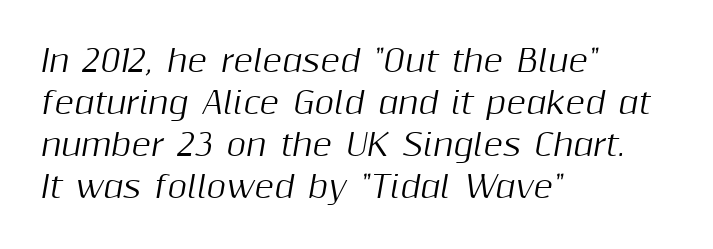
The letters advance in unequal steps, a hallmark of proportional type. Rows of type keep a routine distance in the vertical direction. Emphasis-style slanted type is in use. Beneath every word, the page is bare. How are the letters spaced? Ordinarily, with no added tracking. Layout note: lines flush left.
